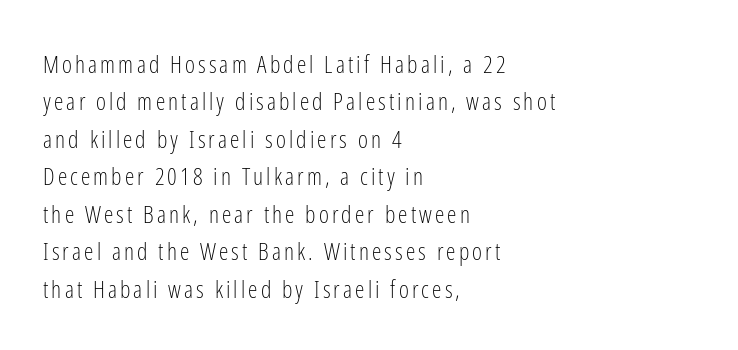
The image shows 24 px text type, upright; set left-aligned, normal line spacing (1.56x), not underlined.
